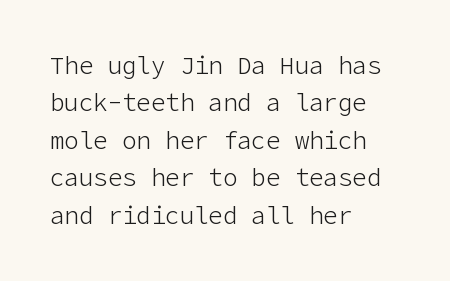
Evenly set lines give the paragraph a standard silhouette. Here the glyphs are tracked normally, forming tight word shapes. Rule under the text: the space is simply empty. Italic? Not at all — the glyphs are vertical. These glyphs show unthickened strokes, regular width or finer.
